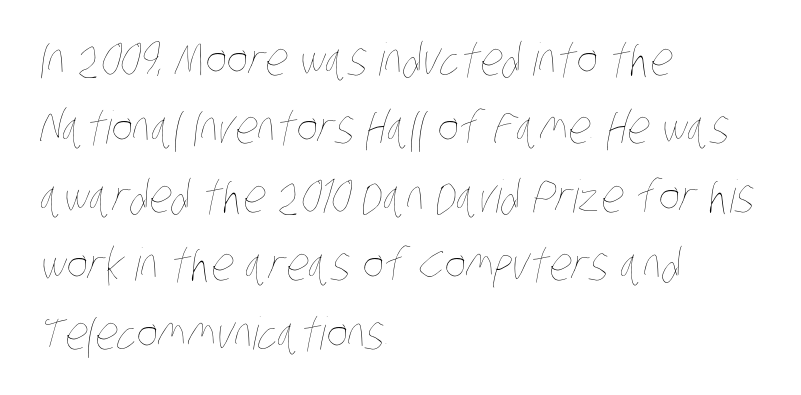
Q: Is the text bold? A: No.
Q: Is the text underlined? A: No.
Q: How is the paragraph aligned? A: Left-aligned.
Q: Is the spacing between letters normal or unusually wide? A: Normal.
Q: Is the spacing between lines tight, normal or loose? A: Normal.
Q: Width (condensed, normal, or wide)? A: Condensed.
Q: Stroke contrast? A: Low.
Q: x-height? A: Large.
Q: Monospaced? A: No.
